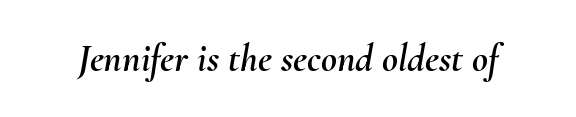
The axis of the letterforms is tilted away from vertical. Plain, unruled lines of type. The letters sit at their default tracking, neither squeezed nor spread. The passage shown is typed in a proportional face where columns would drift.
